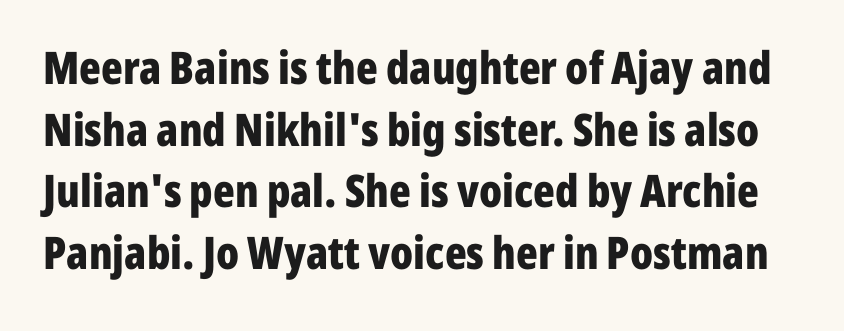
{"serif": "no", "italic": "no", "bold": "yes", "weight": "bold", "width": "condensed", "stroke_contrast": "low", "x_height": "medium", "monospaced": "no", "underline": "no", "line_spacing": "normal", "line_spacing_ratio": 1.37, "letter_spacing": "normal", "letter_spacing_em": 0.0, "glyph_px": 45}
